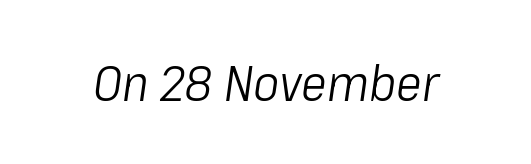
{"italic": "yes", "lean": "right", "slant_degrees": 8, "bold": "no", "weight": "light", "width": "condensed", "stroke_contrast": "low", "x_height": "medium", "monospaced": "no", "underline": "no", "letter_spacing": "normal", "letter_spacing_em": 0.0, "glyph_px": 49}
